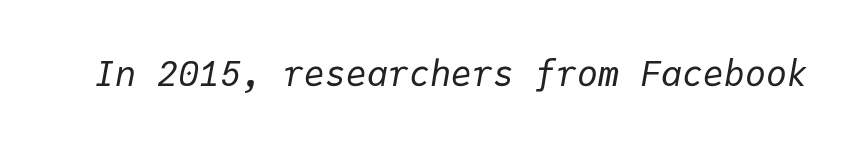
The image shows 35 px regular-weight type, italic (leaning right), monospaced; set normal letter spacing, not underlined; low stroke contrast and a medium x-height.
